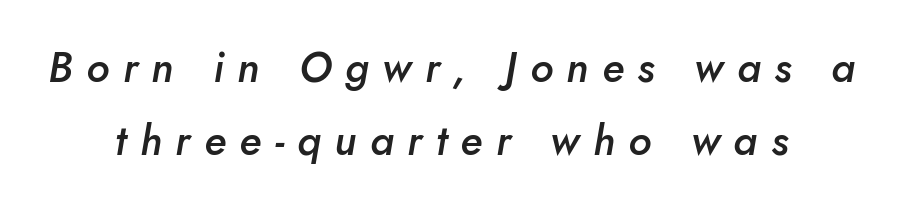
Q: Is the text bold? A: Semi-bold.
Q: Is the text italic (slanted)? A: Yes, it leans right by about 10 degrees.
Q: Is the text underlined? A: No.
Q: How is the paragraph aligned? A: Centered.
Q: Is the spacing between letters normal or unusually wide? A: Unusually wide.
Q: Width (condensed, normal, or wide)? A: Normal.
Q: Stroke contrast? A: Low.
Q: x-height? A: Small.
Q: Monospaced? A: No.
